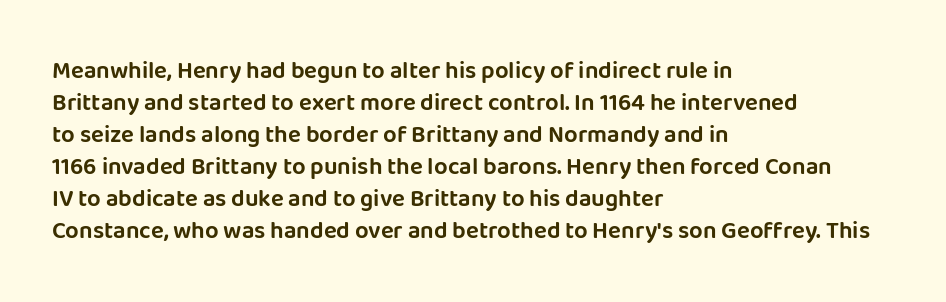
No italicization has been applied; the sample stays upright. The vertical gap from one line to the next is medium. Standard letterfit; no display-style spreading of the glyphs. The passage is arranged the way most books set body copy — flush left. Rule under the text: the space is simply empty.
